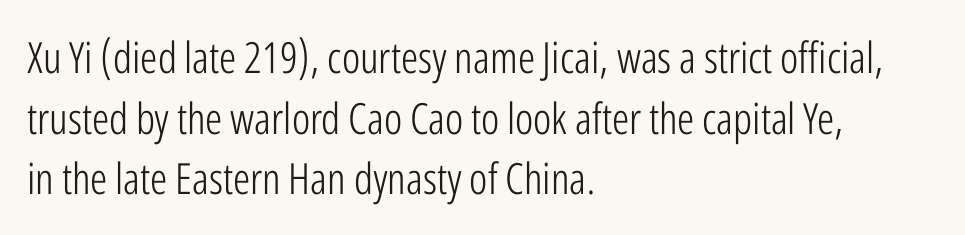
Q: Is the text bold? A: No.
Q: Is the text italic (slanted)? A: No, it is upright.
Q: Is the typeface a serif or a sans-serif typeface? A: Sans-serif.
Q: Is the text underlined? A: No.
Q: How is the paragraph aligned? A: Left-aligned.
Q: Is the spacing between letters normal or unusually wide? A: Normal.
Q: Is the spacing between lines tight, normal or loose? A: Normal.
Q: Width (condensed, normal, or wide)? A: Condensed.
Q: Stroke contrast? A: Low.
Q: x-height? A: Medium.
Q: Monospaced? A: No.
